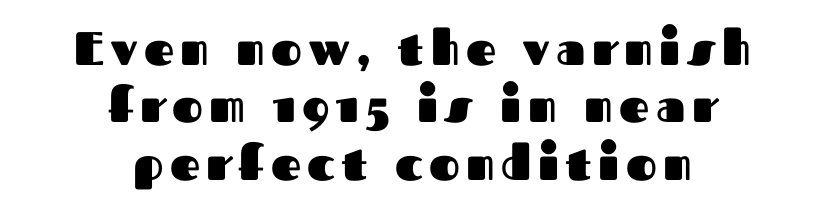
{"serif": "no", "italic": "no", "bold": "yes", "weight": "heavy", "width": "normal", "stroke_contrast": "medium", "x_height": "medium", "monospaced": "no", "underline": "no", "align": "center", "line_spacing_ratio": 1.22, "glyph_px": 47}
